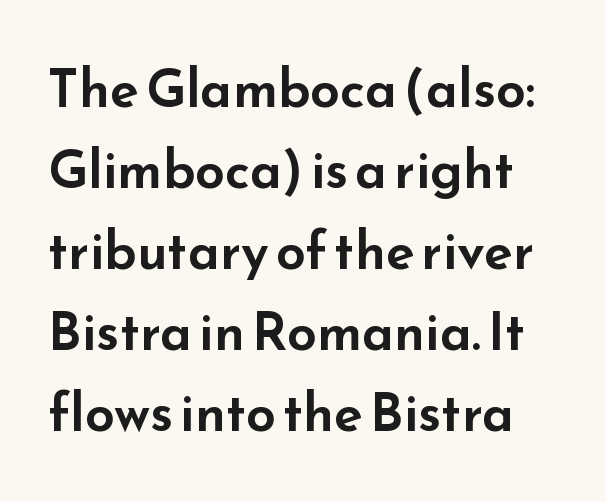
The image shows 53 px wide sans-serif type, upright; set normal line spacing (1.53x), normal letter spacing, not underlined; low stroke contrast and a small x-height.
